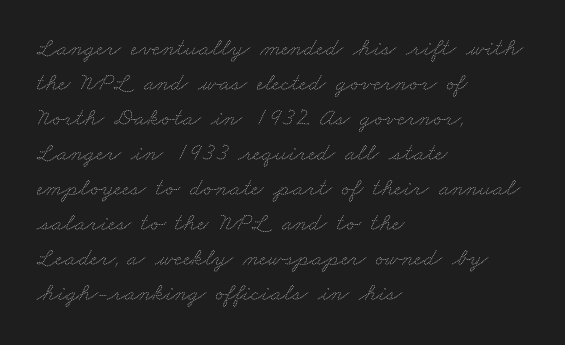
Clear beneath every line of the passage. The font is comparable to plain body text, perhaps lighter. If you drew a ruler down the left edge, every line would touch it. In terms of leading, this rendering sits right in the middle. Students, note that the glyphs here touch the page at normal intervals.
